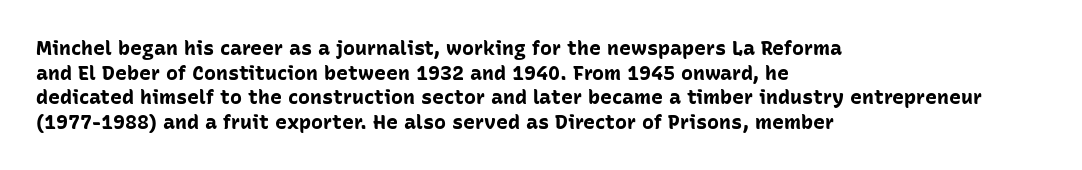
{"italic": "no", "bold": "yes", "underline": "no", "align": "left", "line_spacing_ratio": 1.23, "letter_spacing": "normal", "letter_spacing_em": 0.0, "glyph_px": 20}
